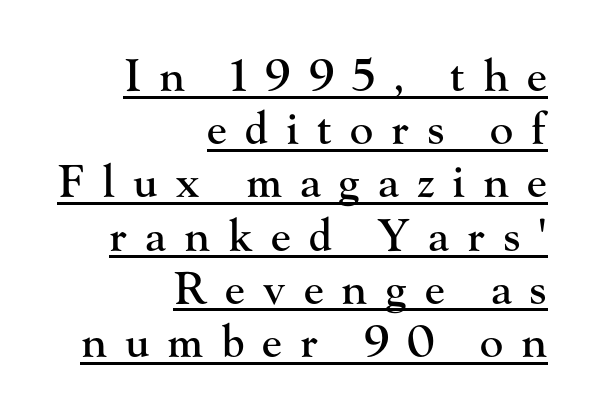
Compared with typical body copy, the letter spacing here is much looser. Where is the straight margin? On the right. The specimen reads as upright at a glance. The text was rendered using a seriffed face with decorative stroke endings. Emphasis is given by a line drawn under the lettering.
